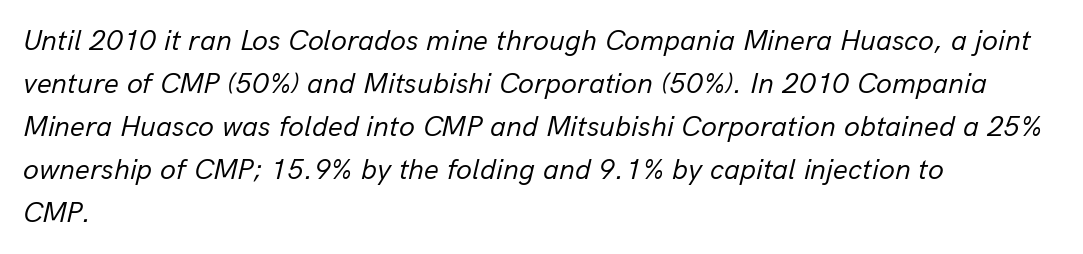
The image shows 29 px regular-weight type, italic (leaning right); set left-aligned, normal line spacing (1.48x), normal letter spacing, not underlined; low stroke contrast and a medium x-height.
